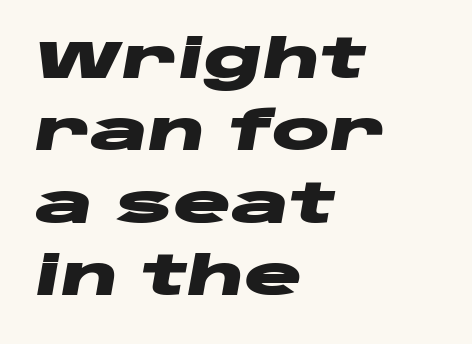
The image shows 54 px heavy, wide type, italic (leaning right); set left-aligned, normal line spacing (1.34x), normal letter spacing, not underlined; low stroke contrast and a large x-height.
